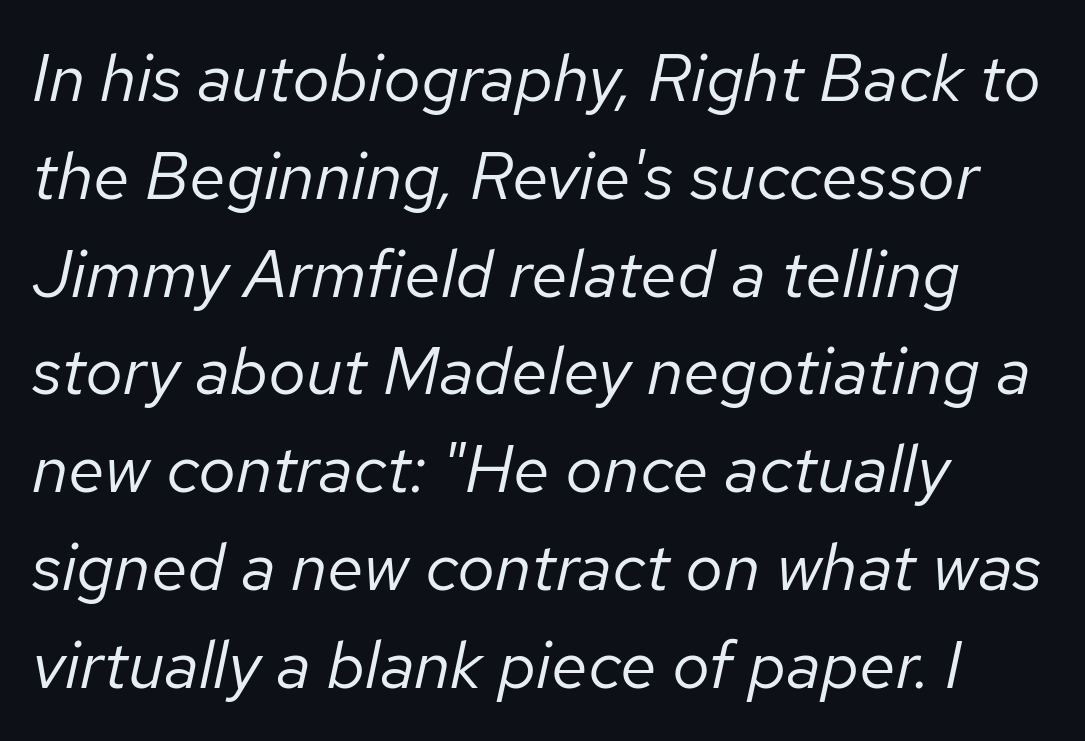
The image shows 67 px regular-weight type, italic (leaning right); set left-aligned, normal line spacing (1.46x), normal letter spacing, not underlined; low stroke contrast and a medium x-height.
